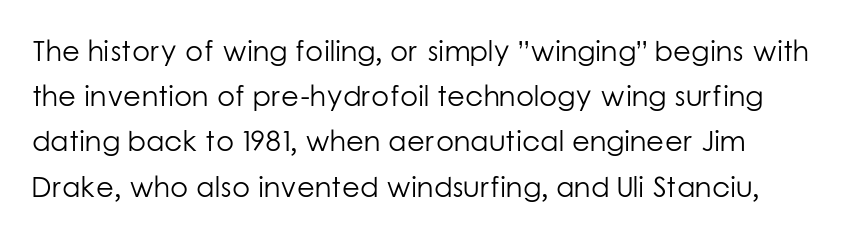
{"serif": "no", "italic": "no", "bold": "no", "weight": "light", "width": "normal", "stroke_contrast": "low", "x_height": "medium", "monospaced": "no", "underline": "no", "line_spacing": "normal", "line_spacing_ratio": 1.56, "letter_spacing": "normal", "letter_spacing_em": 0.0, "glyph_px": 29}
